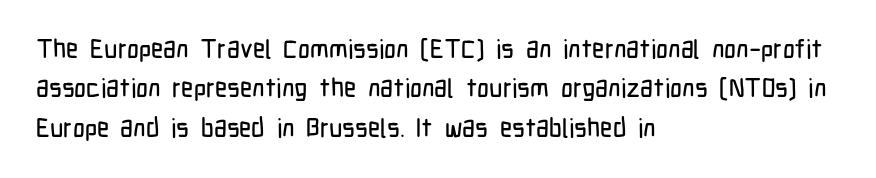
Q: Is the text italic (slanted)? A: No, it is upright.
Q: Is the text underlined? A: No.
Q: How is the paragraph aligned? A: Left-aligned.
Q: Is the spacing between letters normal or unusually wide? A: Normal.
Q: Is the spacing between lines tight, normal or loose? A: Normal.
